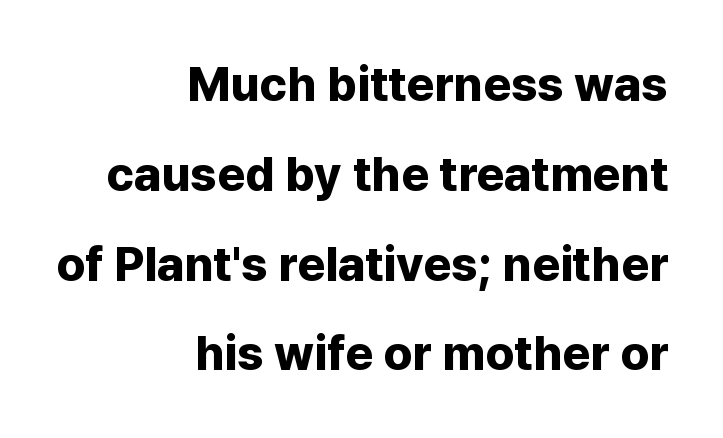
Q: Is the text bold? A: Yes.
Q: Is the text italic (slanted)? A: No, it is upright.
Q: Is the typeface a serif or a sans-serif typeface? A: Sans-serif.
Q: Is the text underlined? A: No.
Q: How is the paragraph aligned? A: Right-aligned.
Q: Is the spacing between letters normal or unusually wide? A: Normal.
Q: Width (condensed, normal, or wide)? A: Normal.
Q: Stroke contrast? A: Low.
Q: x-height? A: Medium.
Q: Monospaced? A: No.
